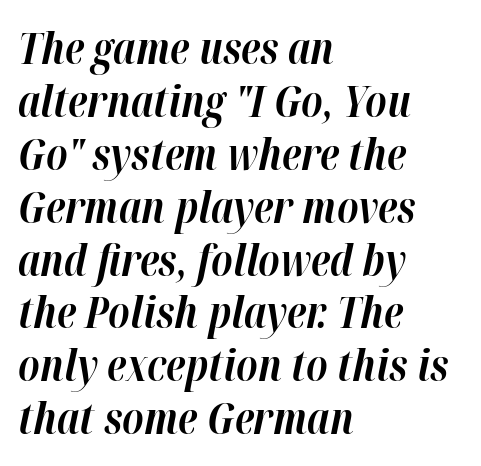
The image shows 43 px bold type, italic (leaning right); set left-aligned, line spacing 1.23x, normal letter spacing, not underlined; high stroke contrast and a medium x-height.
